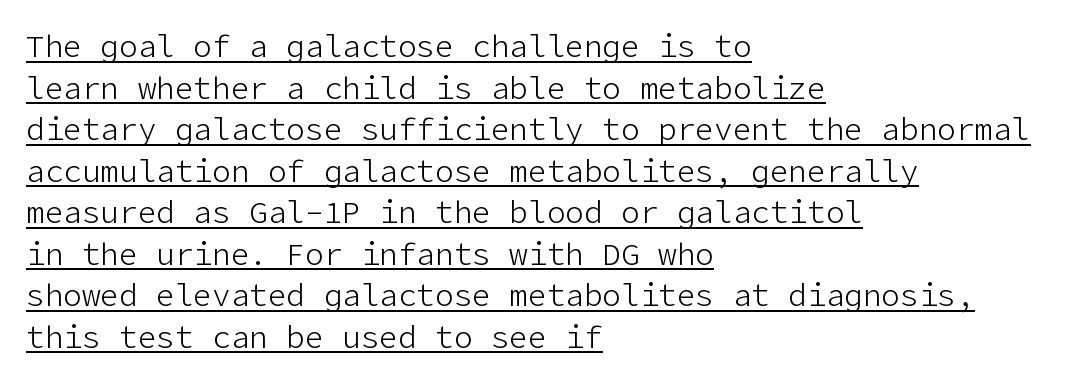
The passage shown is typeset with a sans-serif family. Compared with a centered layout, this one pins lines to the left instead. Each word holds together tightly as a unit, with standard inter-letter gaps. No extra ink here — the face is not bold. Designer's note — italics off, roman on. This sample carries an underscore along the baseline area.
